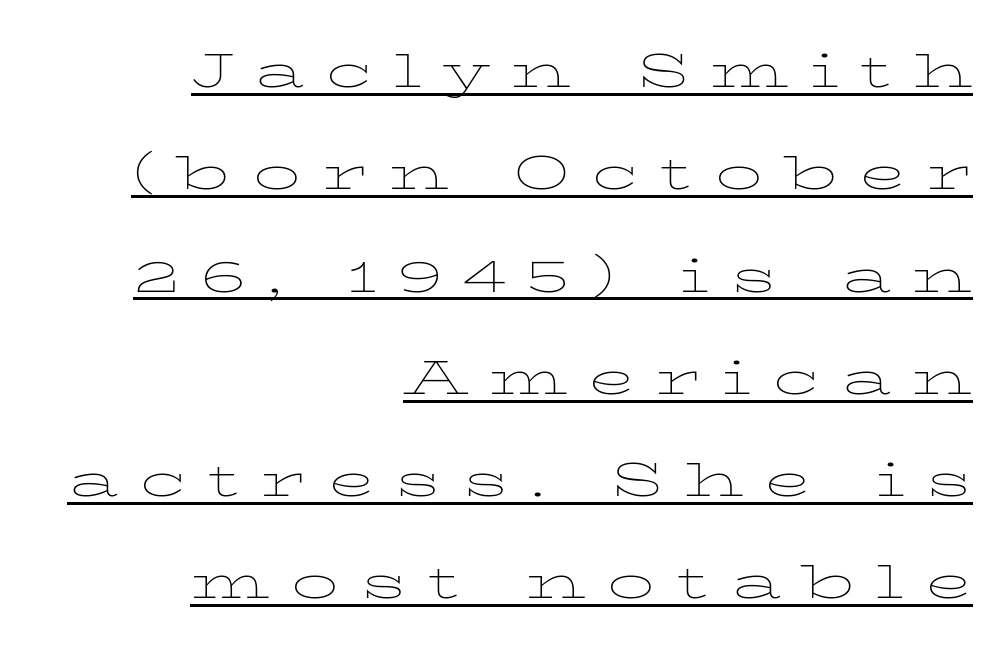
{"italic": "no", "bold": "no", "weight": "thin", "width": "wide", "stroke_contrast": "low", "x_height": "medium", "monospaced": "no", "underline": "yes", "align": "right", "line_spacing": "normal", "line_spacing_ratio": 1.65, "letter_spacing": "wide", "letter_spacing_em": 0.34, "glyph_px": 62}
